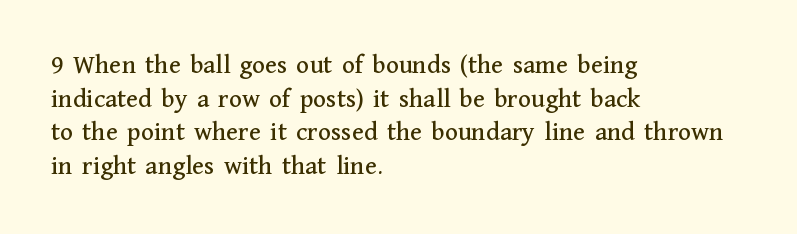
{"italic": "no", "underline": "no", "align": "left", "line_spacing": "normal", "line_spacing_ratio": 1.25, "letter_spacing": "normal", "letter_spacing_em": 0.0, "glyph_px": 27}
